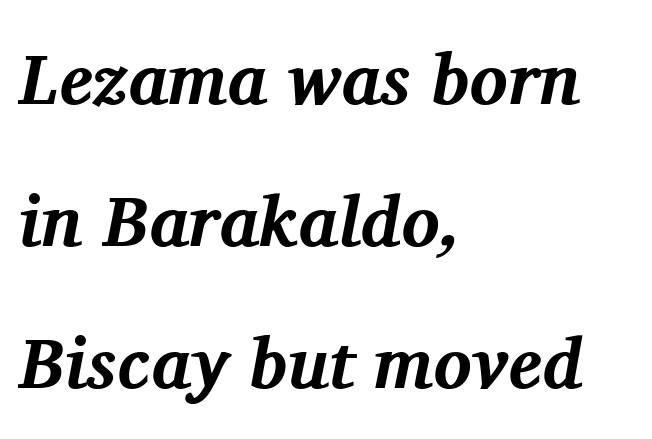
{"serif": "yes", "italic": "yes", "lean": "right", "slant_degrees": 11, "bold": "yes", "weight": "bold", "width": "normal", "stroke_contrast": "medium", "x_height": "medium", "monospaced": "no", "underline": "no", "align": "left", "line_spacing": "loose", "line_spacing_ratio": 2.0, "letter_spacing": "normal", "letter_spacing_em": 0.0, "glyph_px": 71}
